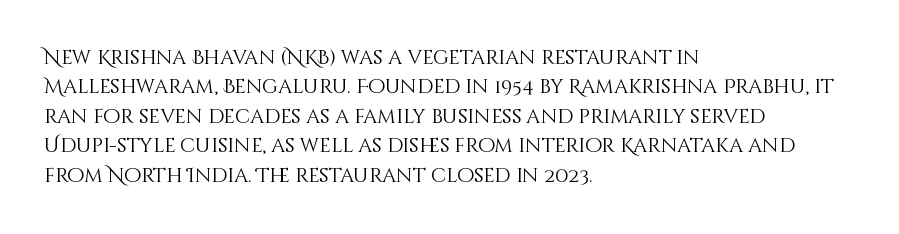
{"italic": "no", "bold": "no", "underline": "no", "align": "left", "line_spacing": "normal", "line_spacing_ratio": 1.47, "letter_spacing": "normal", "letter_spacing_em": 0.0, "glyph_px": 20}
